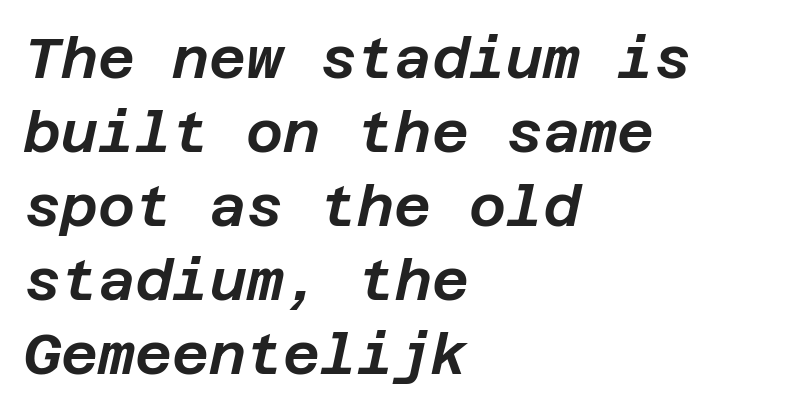
The lines are quadded left. Quick note: underline off. Look at the tracking — it's just the regular setting, nothing added. Baseline-to-baseline distance is the conventional proportion of letter height.
